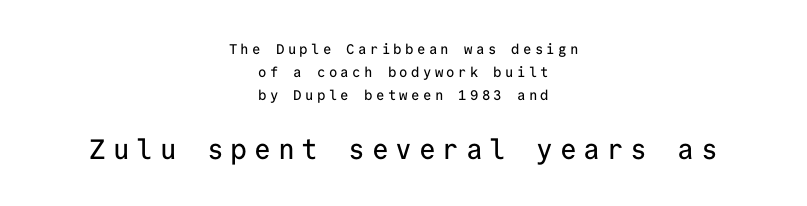
{"serif": "no", "italic": "no", "width": "normal", "stroke_contrast": "low", "x_height": "medium", "monospaced": "yes", "underline": "no", "align": "center", "line_spacing": "normal", "line_spacing_ratio": 1.65, "letter_spacing": "wide", "letter_spacing_em": 0.24, "larger_block": "second", "size_ratio": 2.0, "glyph_px": 28}
